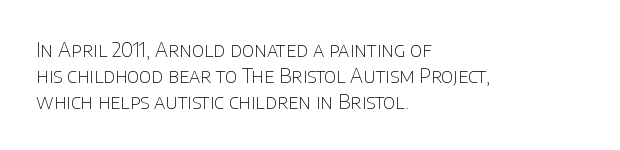
{"italic": "no", "bold": "no", "underline": "no", "align": "left", "line_spacing": "normal", "line_spacing_ratio": 1.3, "letter_spacing": "normal", "letter_spacing_em": 0.0, "glyph_px": 20}
